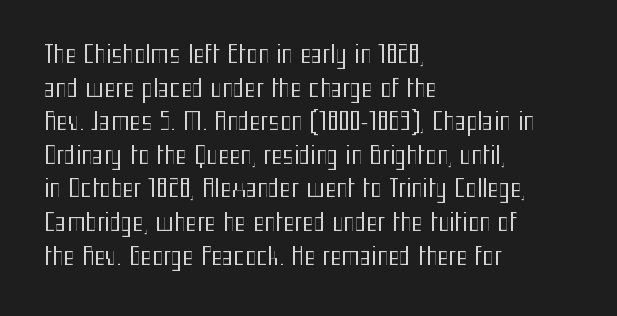
Does the copy run flush right? No — it runs flush left. Does extra space separate the letters? No, they use regular spacing. The letters look calm and open, with moderate or lighter stems. Beneath every word, the page is bare. Normally led — the rows are evenly, conventionally spaced.
